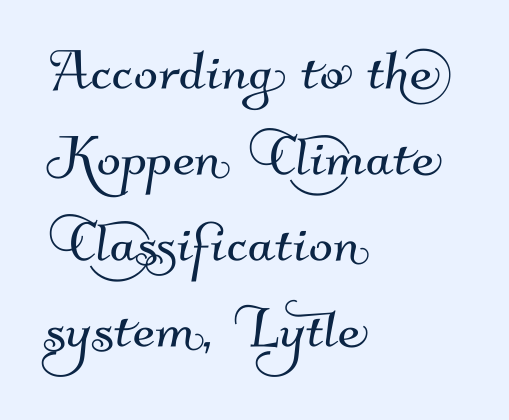
{"serif": "no", "width": "normal", "stroke_contrast": "medium", "x_height": "small", "monospaced": "no", "underline": "no", "align": "left", "line_spacing_ratio": 1.21, "letter_spacing": "normal", "letter_spacing_em": 0.0, "glyph_px": 71}
